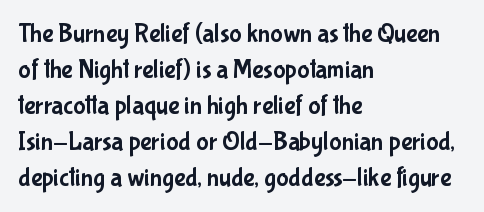
The image shows 26 px text type, upright; set left-aligned, normal line spacing (1.38x), normal letter spacing, not underlined.
